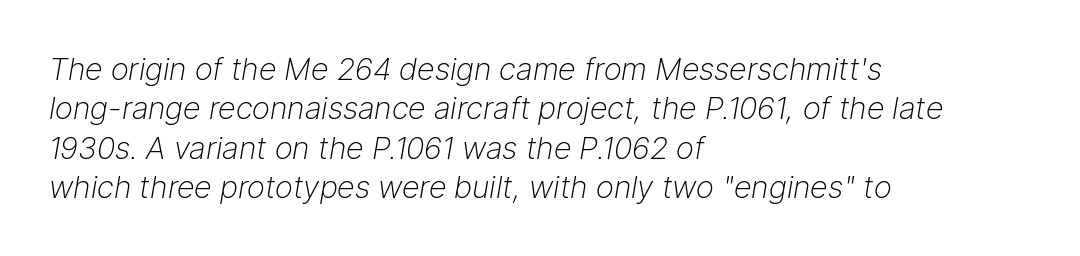
Q: Is the text bold? A: No.
Q: Is the text italic (slanted)? A: Yes, it leans right by about 9 degrees.
Q: Is the text underlined? A: No.
Q: How is the paragraph aligned? A: Left-aligned.
Q: Is the spacing between letters normal or unusually wide? A: Normal.
Q: Is the spacing between lines tight, normal or loose? A: Normal.
Q: Width (condensed, normal, or wide)? A: Normal.
Q: Stroke contrast? A: Low.
Q: x-height? A: Medium.
Q: Monospaced? A: No.
